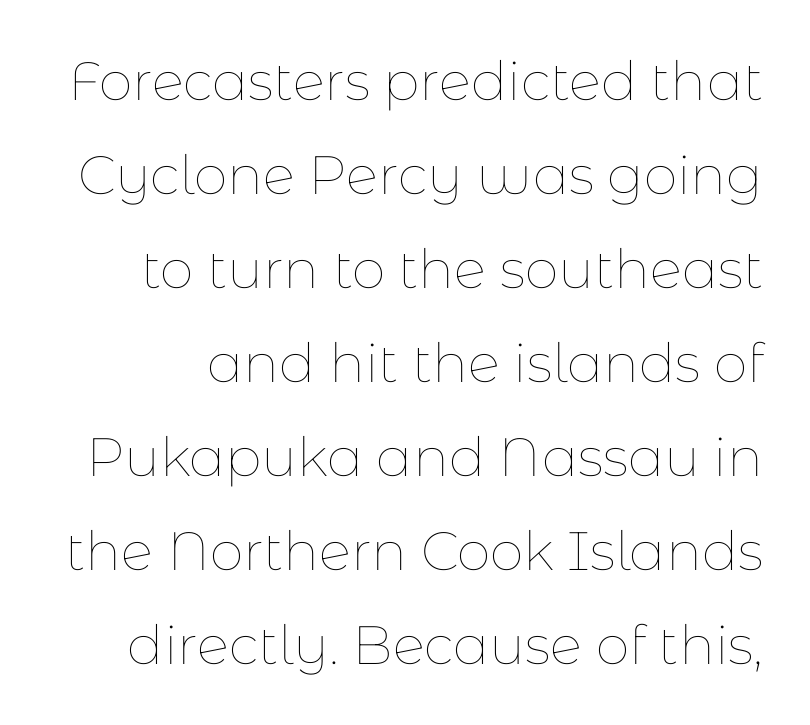
Q: Is the text bold? A: No.
Q: Is the text italic (slanted)? A: No, it is upright.
Q: Is the text underlined? A: No.
Q: Is the spacing between letters normal or unusually wide? A: Normal.
Q: Width (condensed, normal, or wide)? A: Normal.
Q: Stroke contrast? A: Low.
Q: x-height? A: Medium.
Q: Monospaced? A: No.
